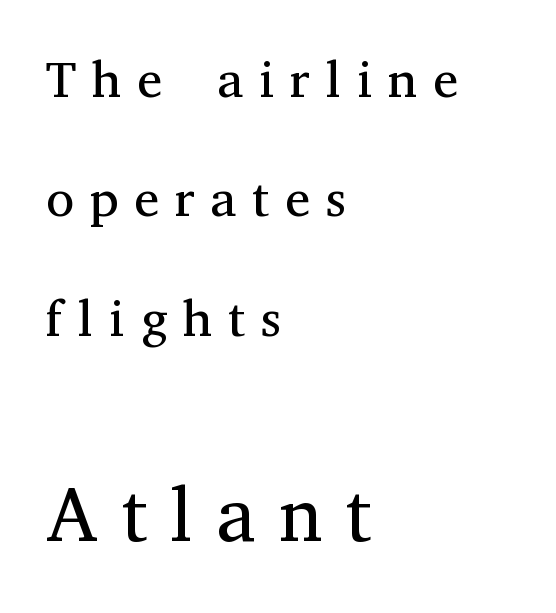
This rendering employs a face with finishing strokes, i.e., a serif. Check the space under the baseline: it is left empty. Think of a printed novel: that variable character pitch is what you see here. The letters in the lower block stand taller than those in the block above. Line beginnings align vertically; line endings do not. Students, note that the glyphs here are deliberately spaced far apart.
